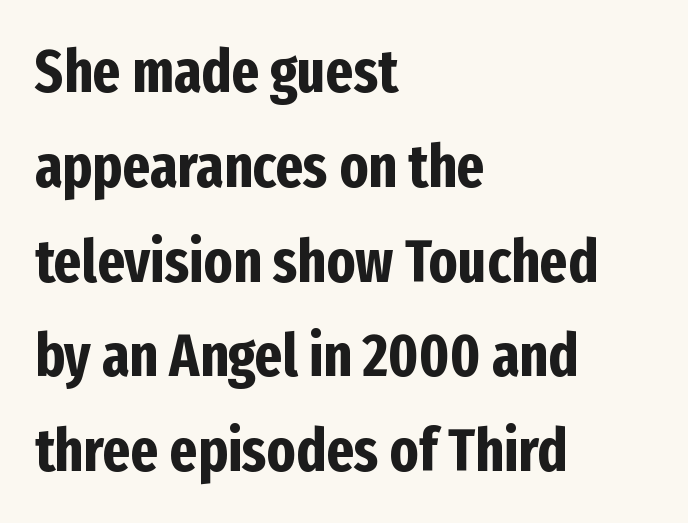
Letter spacing: default. The rendering uses a bold face; every stroke is thick and dark. Posture: vertical. The block of text has a typical density, with ordinary space between rows.
